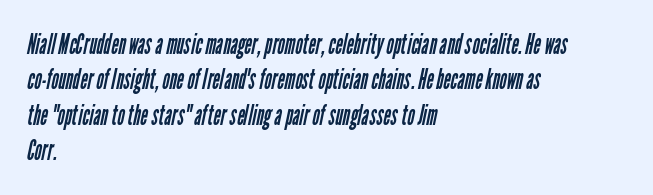
{"serif": "no", "bold": "no", "weight": "regular", "width": "condensed", "stroke_contrast": "low", "x_height": "medium", "monospaced": "no", "underline": "no", "align": "left", "line_spacing": "normal", "line_spacing_ratio": 1.26, "letter_spacing": "normal", "letter_spacing_em": 0.0, "glyph_px": 28}
